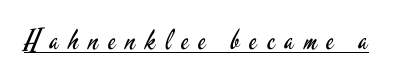
Q: Is the text bold? A: No.
Q: Is the text italic (slanted)? A: Yes.
Q: Is the typeface a serif or a sans-serif typeface? A: Sans-serif.
Q: Is the text underlined? A: Yes.
Q: Is the spacing between letters normal or unusually wide? A: Unusually wide.
Q: Width (condensed, normal, or wide)? A: Condensed.
Q: Stroke contrast? A: Low.
Q: x-height? A: Small.
Q: Monospaced? A: No.
